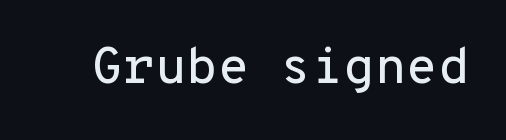
Q: Is the text italic (slanted)? A: No, it is upright.
Q: Is the typeface a serif or a sans-serif typeface? A: Sans-serif.
Q: Is the text underlined? A: No.
Q: Is the spacing between letters normal or unusually wide? A: Normal.
Q: Width (condensed, normal, or wide)? A: Normal.
Q: Stroke contrast? A: Low.
Q: x-height? A: Medium.
Q: Monospaced? A: Yes.
